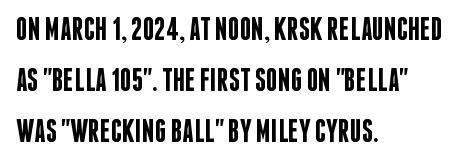
The image shows 32 px semibold, condensed sans-serif type, upright; set left-aligned, normal line spacing (1.6x), normal letter spacing, not underlined; low stroke contrast and a large x-height.
